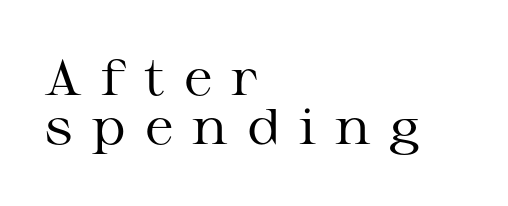
Rule under the text: the space is simply empty. Is there any slant? The stems are plumb. No heavy texture on the line: the type isn't bold. This rendering widens character spacing well past its baseline value.
